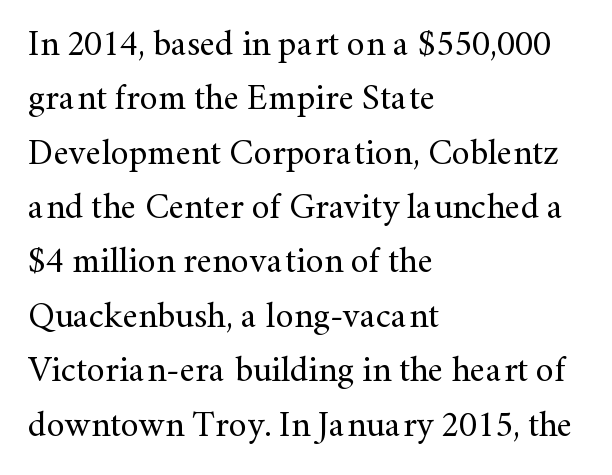
The image shows 36 px regular-weight serif type, upright; set left-aligned, normal line spacing (1.51x), normal letter spacing, not underlined; medium stroke contrast and a small x-height.
